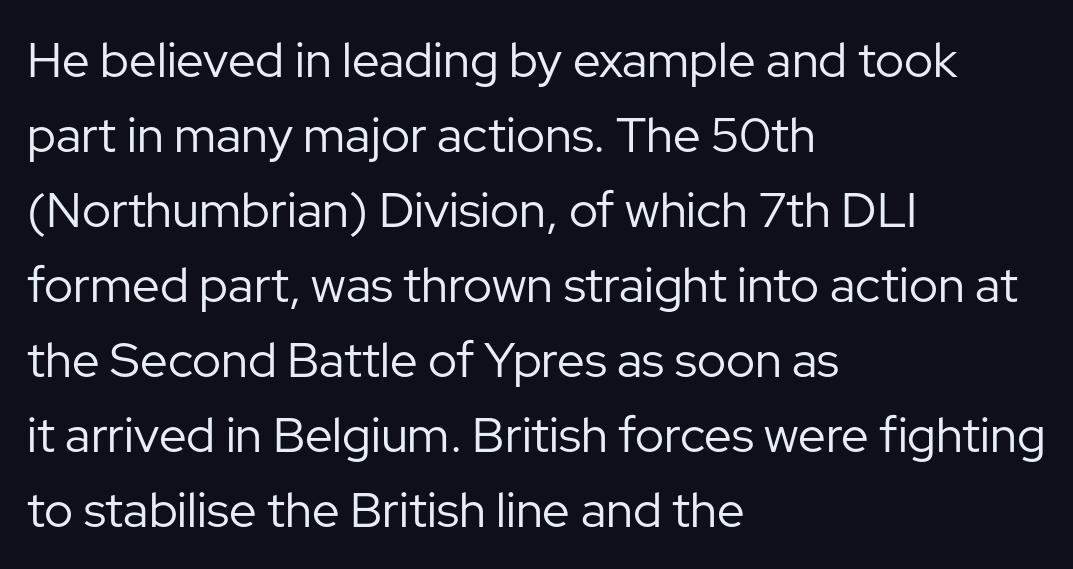
{"serif": "no", "italic": "no", "bold": "no", "weight": "regular", "width": "normal", "stroke_contrast": "low", "x_height": "medium", "monospaced": "no", "underline": "no", "align": "left", "line_spacing": "normal", "line_spacing_ratio": 1.53, "letter_spacing": "normal", "letter_spacing_em": 0.0, "glyph_px": 49}
